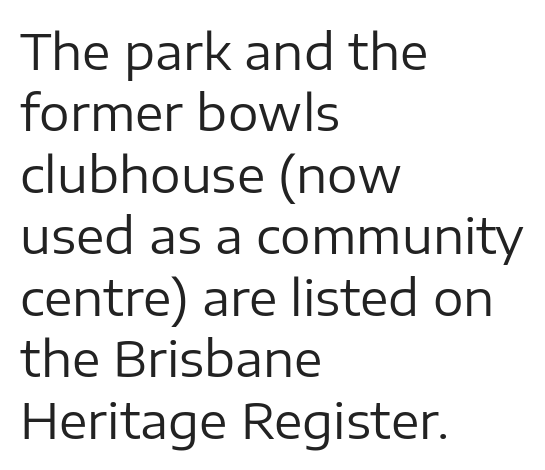
The image shows 48 px regular-weight sans-serif type, upright; set left-aligned, normal line spacing (1.28x), normal letter spacing, not underlined; low stroke contrast and a medium x-height.
